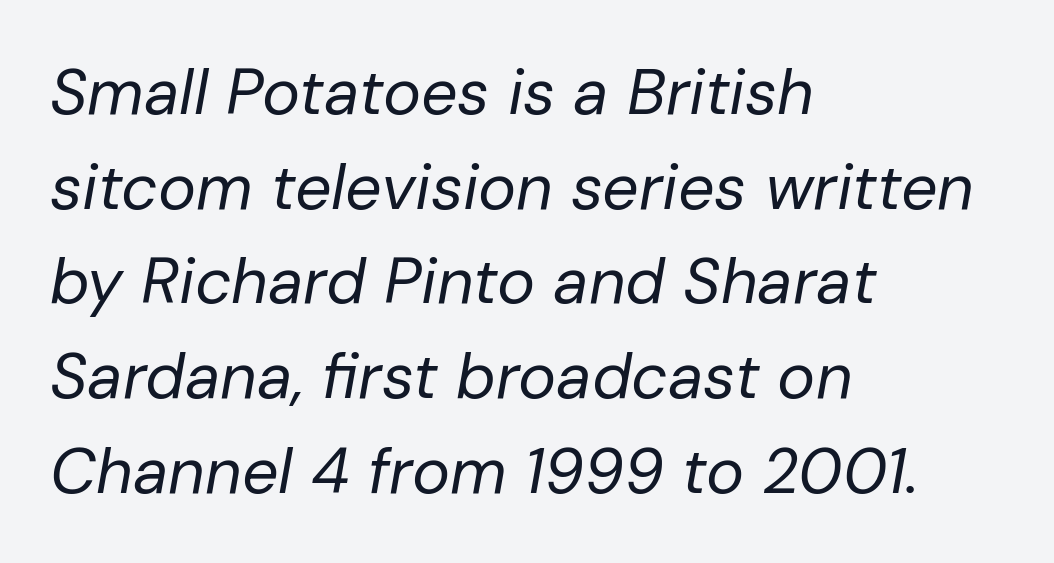
{"italic": "yes", "lean": "right", "slant_degrees": 10, "bold": "no", "weight": "regular", "width": "normal", "stroke_contrast": "low", "x_height": "medium", "monospaced": "no", "underline": "no", "align": "left", "line_spacing": "normal", "line_spacing_ratio": 1.48, "letter_spacing": "normal", "letter_spacing_em": 0.0, "glyph_px": 64}
